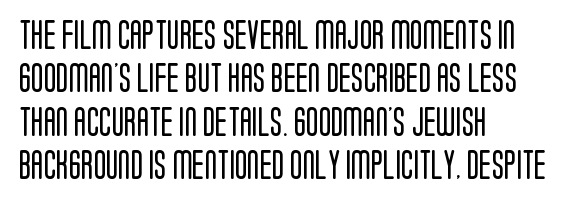
{"serif": "no", "italic": "no", "bold": "no", "weight": "regular", "width": "condensed", "stroke_contrast": "low", "x_height": "large", "monospaced": "no", "underline": "no", "align": "left", "line_spacing": "normal", "line_spacing_ratio": 1.5, "letter_spacing": "normal", "letter_spacing_em": 0.0, "glyph_px": 29}
